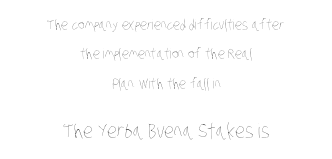
The image shows 20 px text type; set centered, loose line spacing (2.1x), normal letter spacing, not underlined; the second (bottom) block is 1.43x larger.
